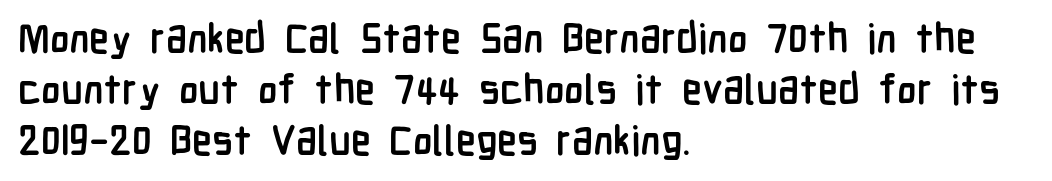
{"serif": "no", "italic": "no", "bold": "yes", "weight": "semibold", "width": "condensed", "stroke_contrast": "low", "x_height": "medium", "monospaced": "no", "underline": "no", "align": "left", "line_spacing": "normal", "line_spacing_ratio": 1.25, "letter_spacing": "normal", "letter_spacing_em": 0.0, "glyph_px": 41}
